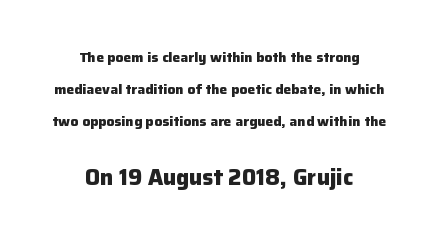
Of the two passages, the one underneath uses the larger point size. Unlike italic type, these characters show no tilt at all. If you folded the block vertically in half, each line would mirror itself in length. Horizontal bands of white between lines are thick stripes.
